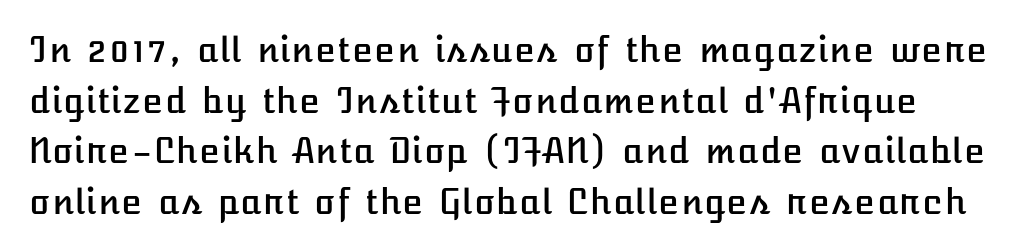
{"italic": "no", "width": "normal", "stroke_contrast": "low", "x_height": "medium", "underline": "no", "line_spacing": "normal", "line_spacing_ratio": 1.49, "letter_spacing": "normal", "letter_spacing_em": 0.0, "glyph_px": 34}
